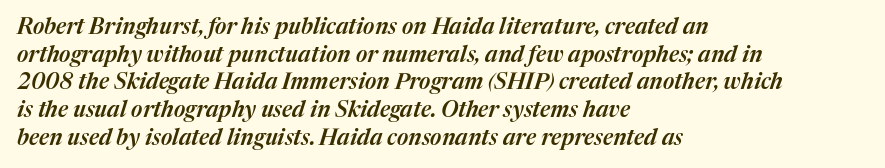
{"italic": "yes", "lean": "right", "slant_degrees": 17, "underline": "no", "align": "left", "line_spacing": "normal", "line_spacing_ratio": 1.26, "letter_spacing": "normal", "letter_spacing_em": 0.0, "glyph_px": 22}
